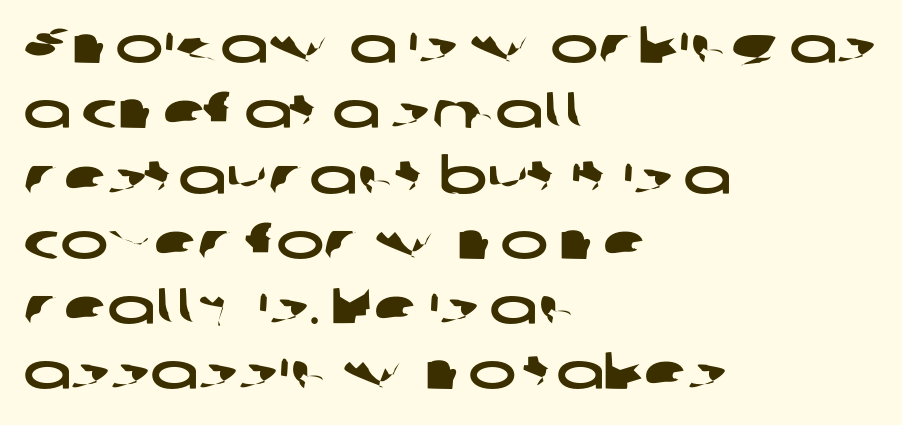
Descenders are the only things crossing below the line. Leading: standard. The font family rendered here belongs to the sans-serif group. Looks like regular typesetting: each glyph gets only the width it needs.
